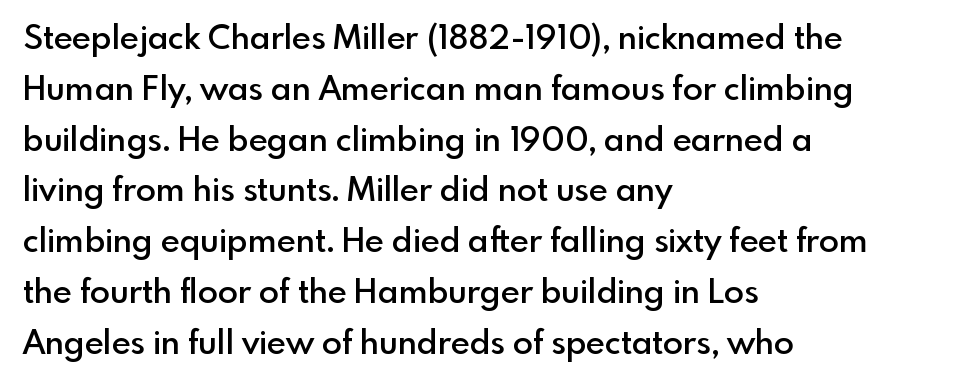
The type family on display is of the sans-serif kind. Bare-footed words on every line. Each new line begins a customary step beneath the previous one. This sample is left-justified, so line endings fall wherever the words run out. The type sits square on the baseline with zero lean.
